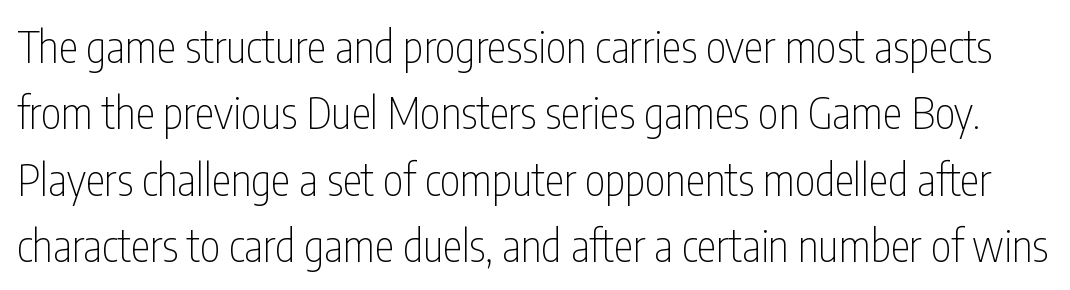
{"serif": "no", "italic": "no", "bold": "no", "weight": "thin", "width": "condensed", "stroke_contrast": "low", "x_height": "medium", "monospaced": "no", "underline": "no", "line_spacing": "normal", "line_spacing_ratio": 1.51, "letter_spacing": "normal", "letter_spacing_em": 0.0, "glyph_px": 44}
